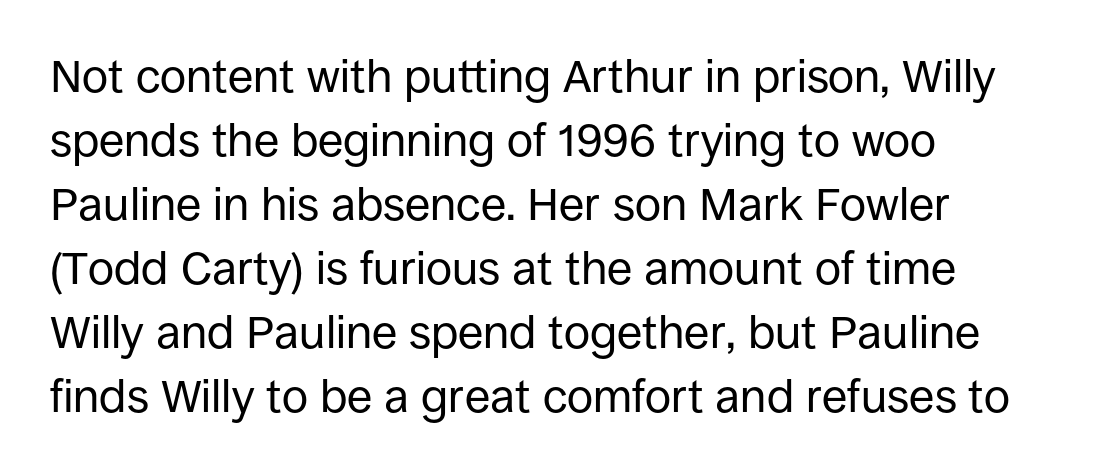
Nobody drew a line under any word here. Unlike a traditional serif, this face leaves its strokes unadorned. The gaps between neighbouring characters are ordinary and unremarkable. Do the characters align in a grid? No, the font is proportional. The rendering anchors every line to the left-hand side.
